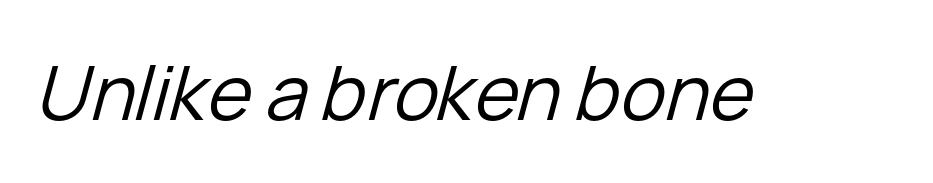
The image shows 75 px regular-weight type, italic (leaning right); set normal letter spacing, not underlined; low stroke contrast and a medium x-height.
